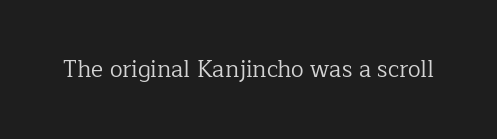
Q: Is the text bold? A: No.
Q: Is the text italic (slanted)? A: No, it is upright.
Q: Is the text underlined? A: No.
Q: Is the spacing between letters normal or unusually wide? A: Normal.
